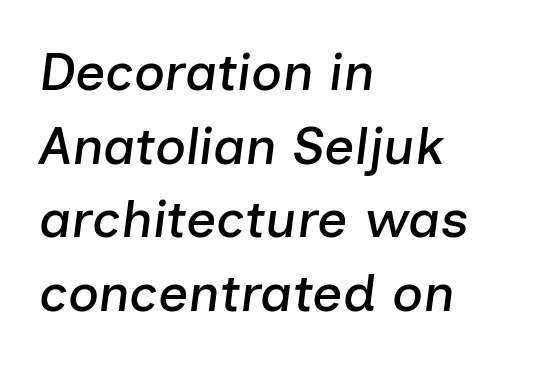
Q: Is the text italic (slanted)? A: Yes, it leans right by about 7 degrees.
Q: Is the text underlined? A: No.
Q: How is the paragraph aligned? A: Left-aligned.
Q: Is the spacing between letters normal or unusually wide? A: Normal.
Q: Is the spacing between lines tight, normal or loose? A: Normal.
Q: Width (condensed, normal, or wide)? A: Normal.
Q: Stroke contrast? A: Low.
Q: x-height? A: Medium.
Q: Monospaced? A: No.
